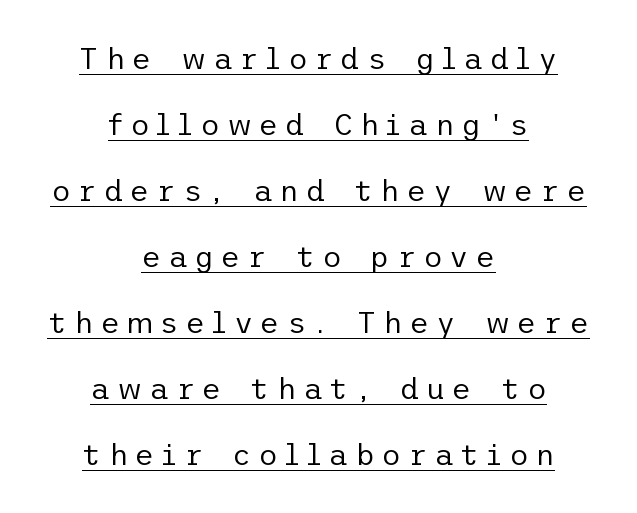
Q: Is the text bold? A: No.
Q: Is the text italic (slanted)? A: No, it is upright.
Q: Is the typeface a serif or a sans-serif typeface? A: Sans-serif.
Q: Is the text underlined? A: Yes.
Q: How is the paragraph aligned? A: Centered.
Q: Is the spacing between letters normal or unusually wide? A: Unusually wide.
Q: Is the spacing between lines tight, normal or loose? A: Loose.
Q: Width (condensed, normal, or wide)? A: Normal.
Q: Stroke contrast? A: Low.
Q: x-height? A: Medium.
